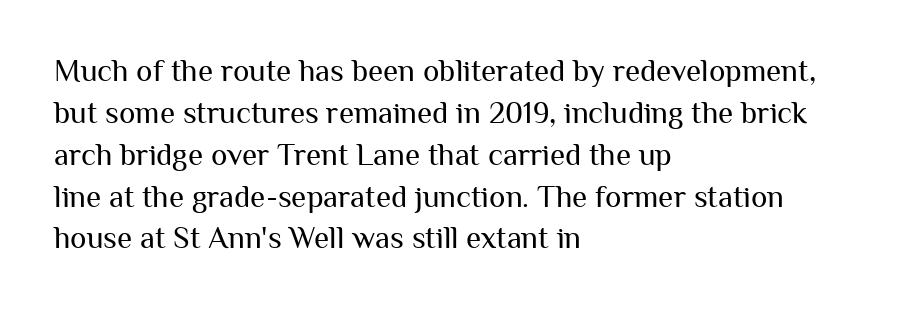
Q: Is the text bold? A: No.
Q: Is the text italic (slanted)? A: No, it is upright.
Q: Is the typeface a serif or a sans-serif typeface? A: Sans-serif.
Q: Is the text underlined? A: No.
Q: How is the paragraph aligned? A: Left-aligned.
Q: Is the spacing between letters normal or unusually wide? A: Normal.
Q: Is the spacing between lines tight, normal or loose? A: Normal.
Q: Width (condensed, normal, or wide)? A: Normal.
Q: Stroke contrast? A: Medium.
Q: x-height? A: Medium.
Q: Monospaced? A: No.
